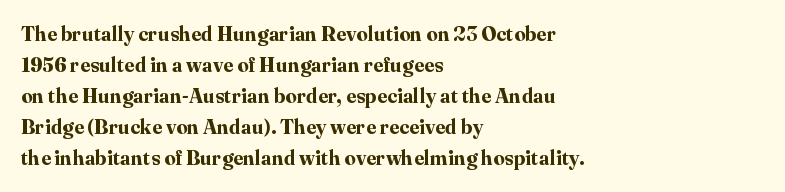
Q: Is the text bold? A: Yes.
Q: Is the text italic (slanted)? A: No, it is upright.
Q: Is the text underlined? A: No.
Q: How is the paragraph aligned? A: Left-aligned.
Q: Is the spacing between letters normal or unusually wide? A: Normal.
Q: Is the spacing between lines tight, normal or loose? A: Normal.
